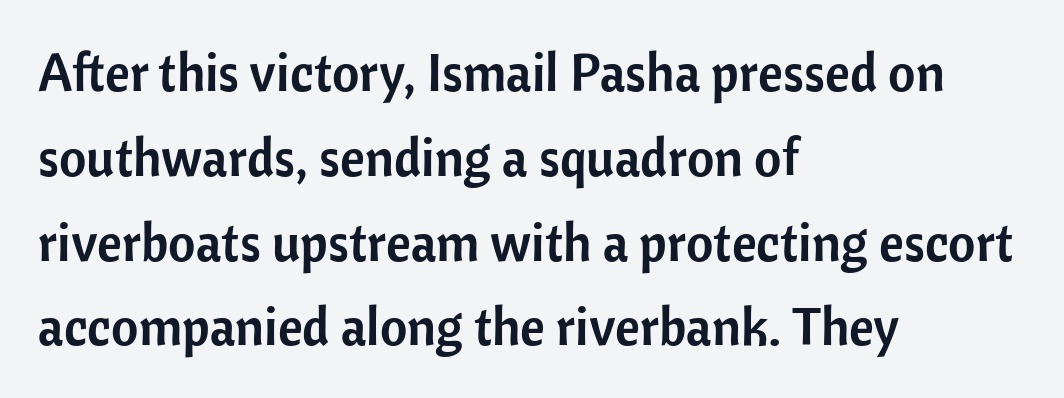
Q: Is the text italic (slanted)? A: No, it is upright.
Q: Is the typeface a serif or a sans-serif typeface? A: Sans-serif.
Q: Is the text underlined? A: No.
Q: How is the paragraph aligned? A: Left-aligned.
Q: Is the spacing between letters normal or unusually wide? A: Normal.
Q: Is the spacing between lines tight, normal or loose? A: Normal.
Q: Width (condensed, normal, or wide)? A: Normal.
Q: Stroke contrast? A: Low.
Q: x-height? A: Medium.
Q: Monospaced? A: No.
